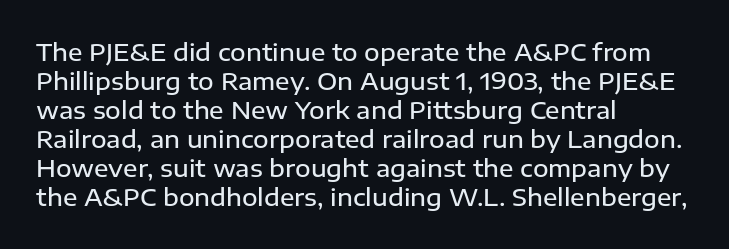
Q: Is the text bold? A: Semi-bold.
Q: Is the text italic (slanted)? A: No, it is upright.
Q: Is the text underlined? A: No.
Q: How is the paragraph aligned? A: Left-aligned.
Q: Is the spacing between letters normal or unusually wide? A: Normal.
